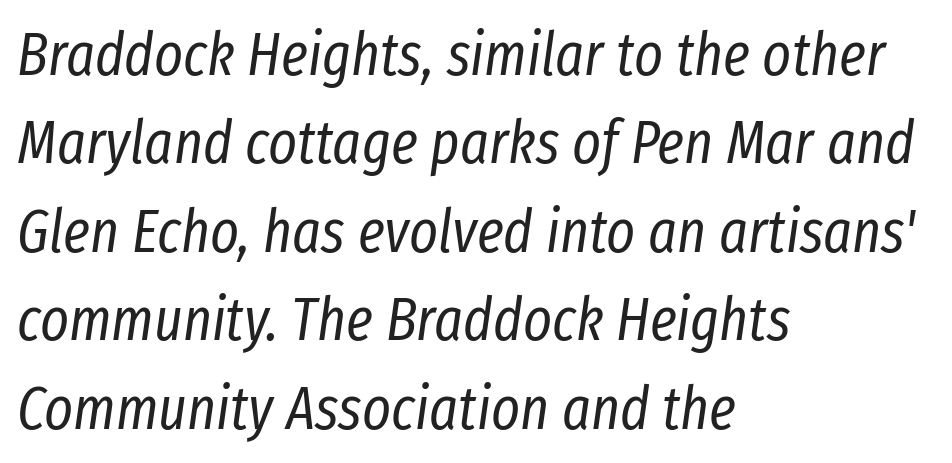
Q: Is the text bold? A: No.
Q: Is the text italic (slanted)? A: Yes, it leans right by about 8 degrees.
Q: Is the text underlined? A: No.
Q: How is the paragraph aligned? A: Left-aligned.
Q: Is the spacing between letters normal or unusually wide? A: Normal.
Q: Is the spacing between lines tight, normal or loose? A: Normal.
Q: Width (condensed, normal, or wide)? A: Condensed.
Q: Stroke contrast? A: Low.
Q: x-height? A: Medium.
Q: Monospaced? A: No.
